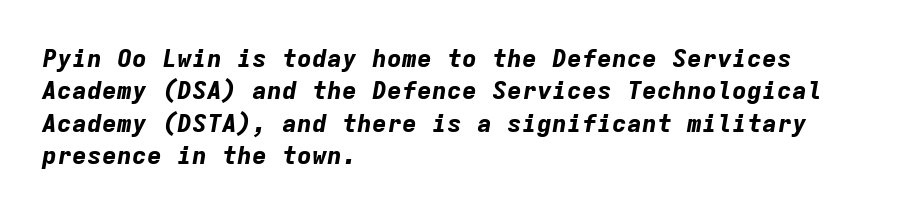
Q: Is the text bold? A: Yes.
Q: Is the text italic (slanted)? A: Yes, it leans right by about 9 degrees.
Q: Is the text underlined? A: No.
Q: How is the paragraph aligned? A: Left-aligned.
Q: Is the spacing between letters normal or unusually wide? A: Normal.
Q: Is the spacing between lines tight, normal or loose? A: Normal.
